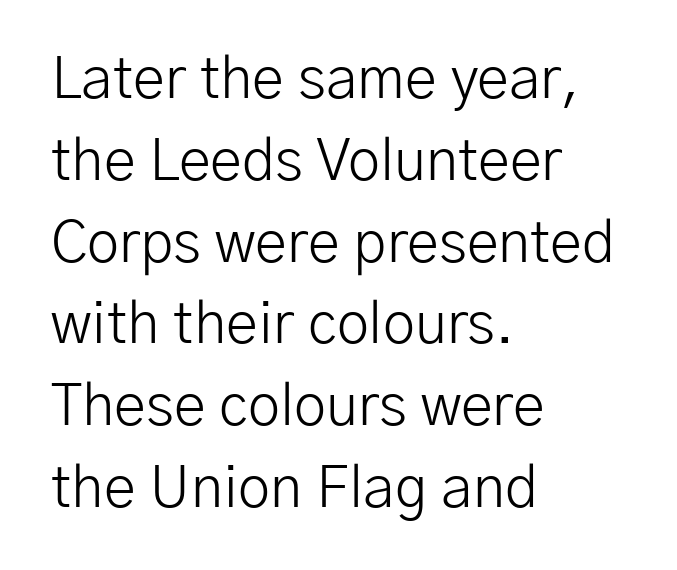
The image shows 58 px light sans-serif type, upright; set left-aligned, normal line spacing (1.41x), normal letter spacing, not underlined; low stroke contrast and a medium x-height.
